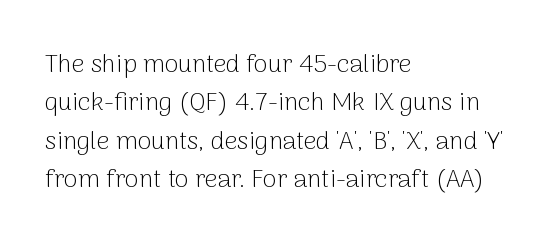
{"italic": "no", "bold": "no", "underline": "no", "align": "left", "line_spacing": "normal", "line_spacing_ratio": 1.54, "letter_spacing": "normal", "letter_spacing_em": 0.0, "glyph_px": 25}
